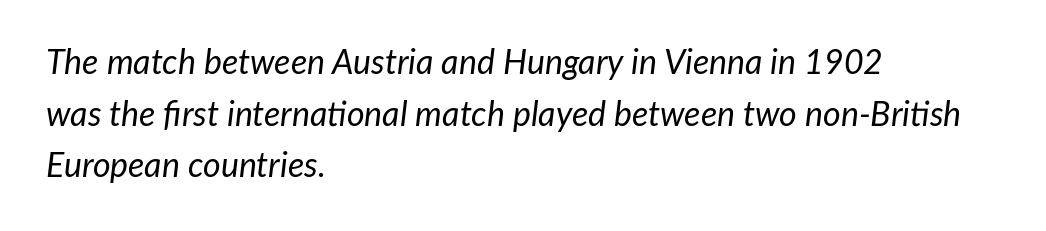
The image shows 34 px regular-weight type, italic (leaning right); set left-aligned, normal line spacing (1.52x), normal letter spacing, not underlined; low stroke contrast and a medium x-height.
